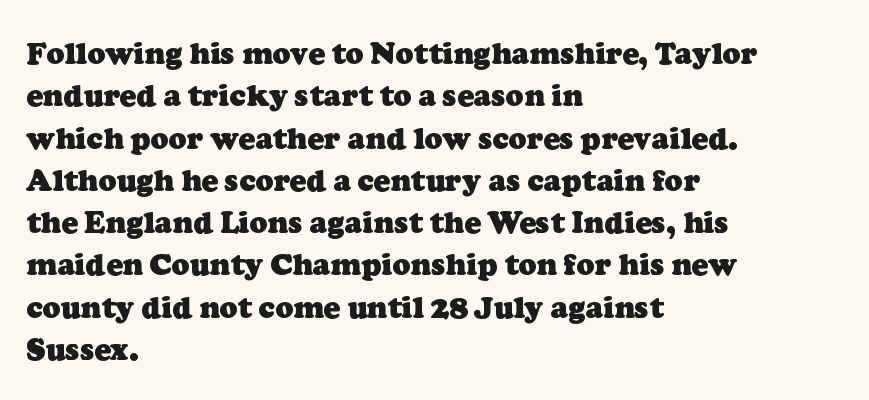
Q: Is the text bold? A: Yes.
Q: Is the typeface a serif or a sans-serif typeface? A: Serif.
Q: Is the text underlined? A: No.
Q: How is the paragraph aligned? A: Left-aligned.
Q: Is the spacing between letters normal or unusually wide? A: Normal.
Q: Is the spacing between lines tight, normal or loose? A: Normal.
Q: Width (condensed, normal, or wide)? A: Normal.
Q: Stroke contrast? A: Low.
Q: x-height? A: Medium.
Q: Monospaced? A: No.
